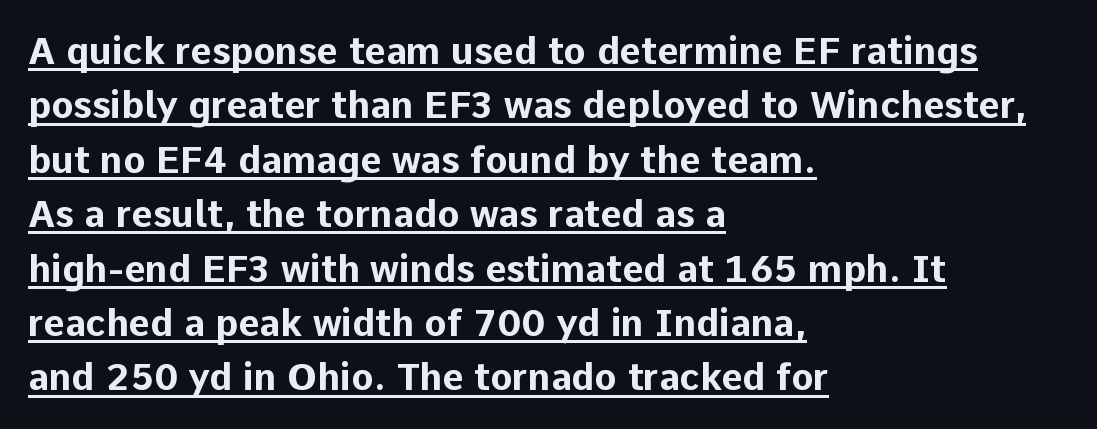
{"serif": "no", "italic": "no", "bold": "yes", "weight": "bold", "width": "normal", "stroke_contrast": "low", "x_height": "medium", "monospaced": "no", "underline": "yes", "align": "left", "line_spacing": "normal", "line_spacing_ratio": 1.47, "letter_spacing": "normal", "letter_spacing_em": 0.0, "glyph_px": 37}
